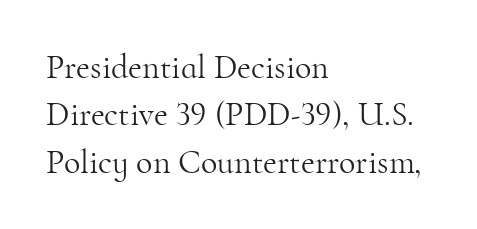
The image shows 34 px light serif type, upright; set left-aligned, normal line spacing (1.39x), normal letter spacing, not underlined; high stroke contrast and a small x-height.
